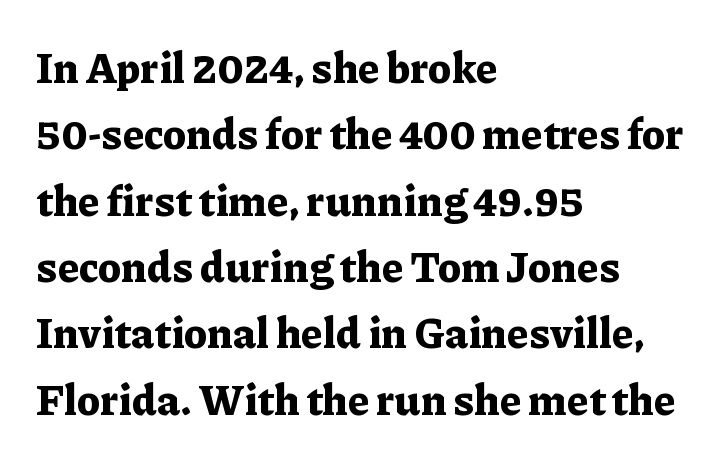
Q: Is the text bold? A: Yes.
Q: Is the text italic (slanted)? A: No, it is upright.
Q: Is the typeface a serif or a sans-serif typeface? A: Serif.
Q: Is the text underlined? A: No.
Q: How is the paragraph aligned? A: Left-aligned.
Q: Is the spacing between letters normal or unusually wide? A: Normal.
Q: Is the spacing between lines tight, normal or loose? A: Normal.
Q: Width (condensed, normal, or wide)? A: Normal.
Q: Stroke contrast? A: Low.
Q: x-height? A: Medium.
Q: Monospaced? A: No.
